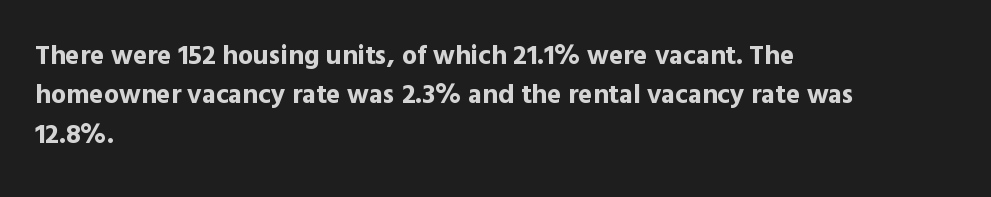
{"italic": "no", "bold": "yes", "underline": "no", "align": "left", "line_spacing": "normal", "line_spacing_ratio": 1.46, "letter_spacing": "normal", "letter_spacing_em": 0.0, "glyph_px": 27}
